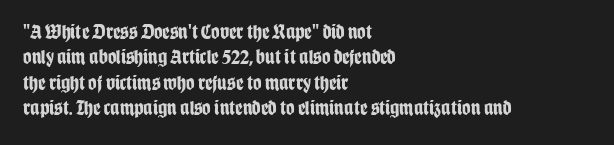
The image shows 21 px bold type, upright; set left-aligned, line spacing 1.21x, normal letter spacing, not underlined.
